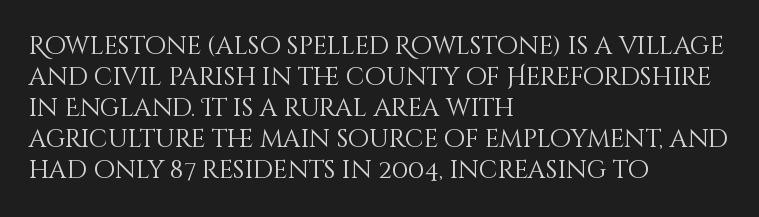
The image shows 25 px text type, upright; set left-aligned, line spacing 1.24x, normal letter spacing, not underlined.
